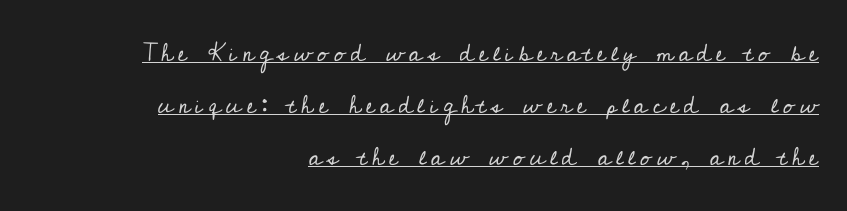
{"bold": "no", "underline": "yes", "align": "right", "line_spacing": "loose", "line_spacing_ratio": 2.08, "letter_spacing": "wide", "letter_spacing_em": 0.2, "glyph_px": 25}
